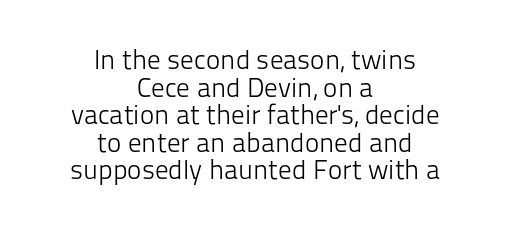
The image shows 27 px text type, upright; set centered, tight line spacing (1.02x), normal letter spacing, not underlined.
